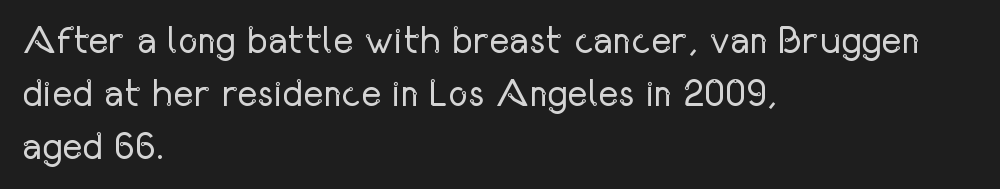
This is the regular roman posture of the typeface. Honestly, the letter spacing is just normal — you wouldn't notice it. Think standard paragraph weight, or any step lighter than that. Has an underline been added? It has not. The letters carry no serifs — their stems end cleanly without finishing strokes.
